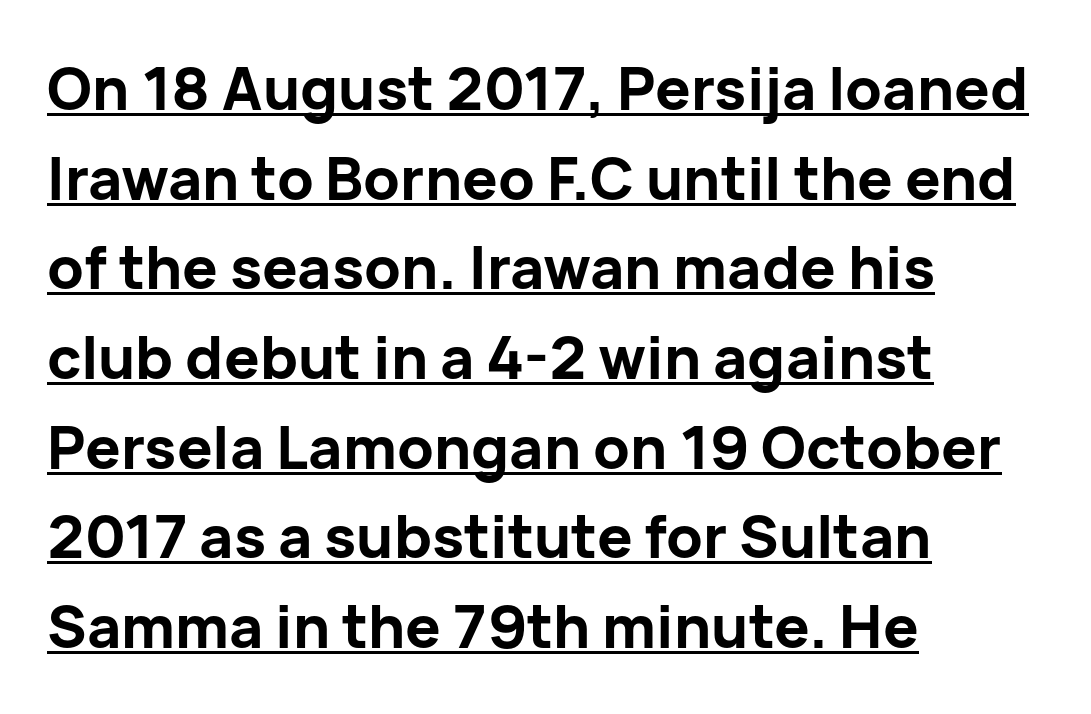
{"serif": "no", "italic": "no", "bold": "yes", "weight": "bold", "width": "normal", "stroke_contrast": "low", "x_height": "medium", "monospaced": "no", "underline": "yes", "align": "left", "line_spacing": "normal", "line_spacing_ratio": 1.52, "letter_spacing": "normal", "letter_spacing_em": 0.0, "glyph_px": 59}
